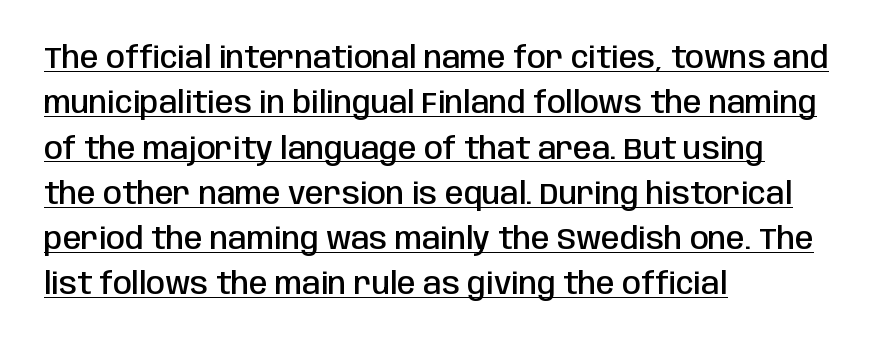
Q: Is the text bold? A: Semi-bold.
Q: Is the text italic (slanted)? A: No, it is upright.
Q: Is the typeface a serif or a sans-serif typeface? A: Sans-serif.
Q: Is the text underlined? A: Yes.
Q: How is the paragraph aligned? A: Left-aligned.
Q: Is the spacing between letters normal or unusually wide? A: Normal.
Q: Is the spacing between lines tight, normal or loose? A: Normal.
Q: Width (condensed, normal, or wide)? A: Condensed.
Q: Stroke contrast? A: Low.
Q: x-height? A: Large.
Q: Monospaced? A: No.
